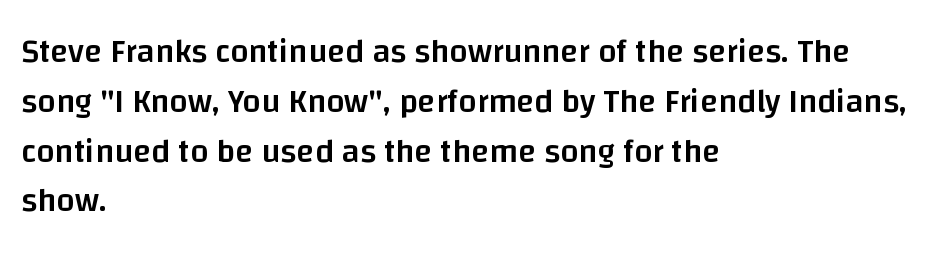
{"serif": "no", "italic": "no", "bold": "semi", "weight": "semibold", "width": "normal", "stroke_contrast": "low", "x_height": "large", "monospaced": "no", "underline": "no", "align": "left", "line_spacing": "normal", "line_spacing_ratio": 1.51, "letter_spacing": "normal", "letter_spacing_em": 0.0, "glyph_px": 33}
